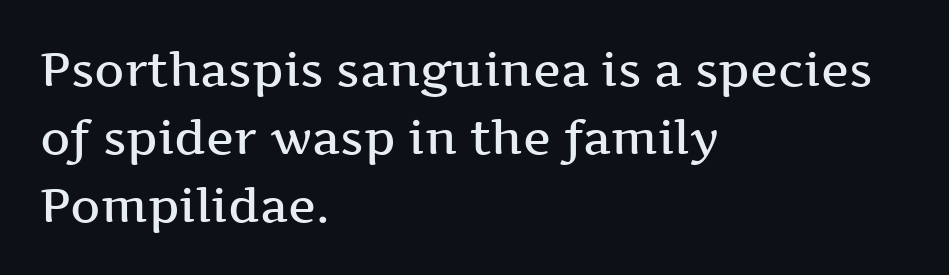
Q: Is the text bold? A: Semi-bold.
Q: Is the text italic (slanted)? A: No, it is upright.
Q: Is the typeface a serif or a sans-serif typeface? A: Serif.
Q: Is the text underlined? A: No.
Q: How is the paragraph aligned? A: Left-aligned.
Q: Is the spacing between letters normal or unusually wide? A: Normal.
Q: Is the spacing between lines tight, normal or loose? A: Normal.
Q: Width (condensed, normal, or wide)? A: Wide.
Q: Stroke contrast? A: Medium.
Q: x-height? A: Medium.
Q: Monospaced? A: No.
